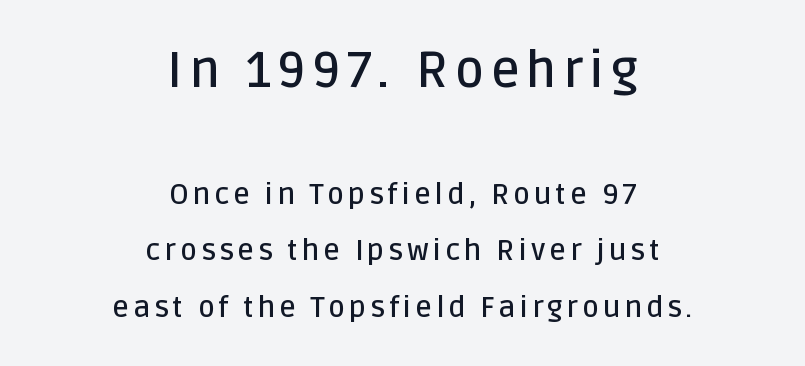
The image shows 50 px semibold sans-serif type, upright; set centered, loose line spacing (1.94x), not underlined; the first (top) block is 1.72x larger; low stroke contrast and a large x-height.
